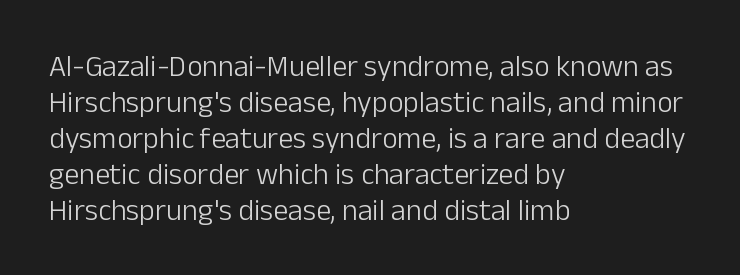
The image shows 30 px light sans-serif type, upright; set left-aligned, line spacing 1.2x, normal letter spacing, not underlined; low stroke contrast and a medium x-height.
